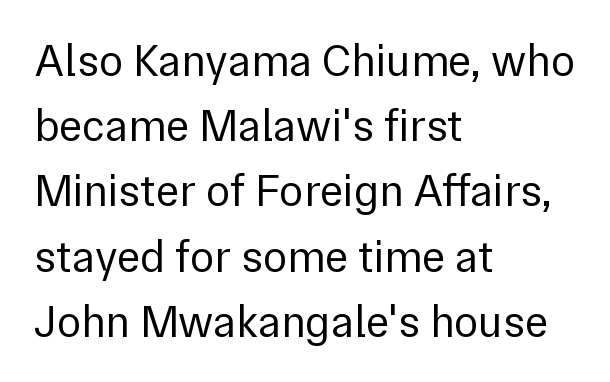
Beneath every word, the page is bare. The characters are drawn with everyday or finer stroke widths. Characters follow at the spacing the type designer built in. This sample uses an upright cut, with every glyph sitting square on the baseline.
